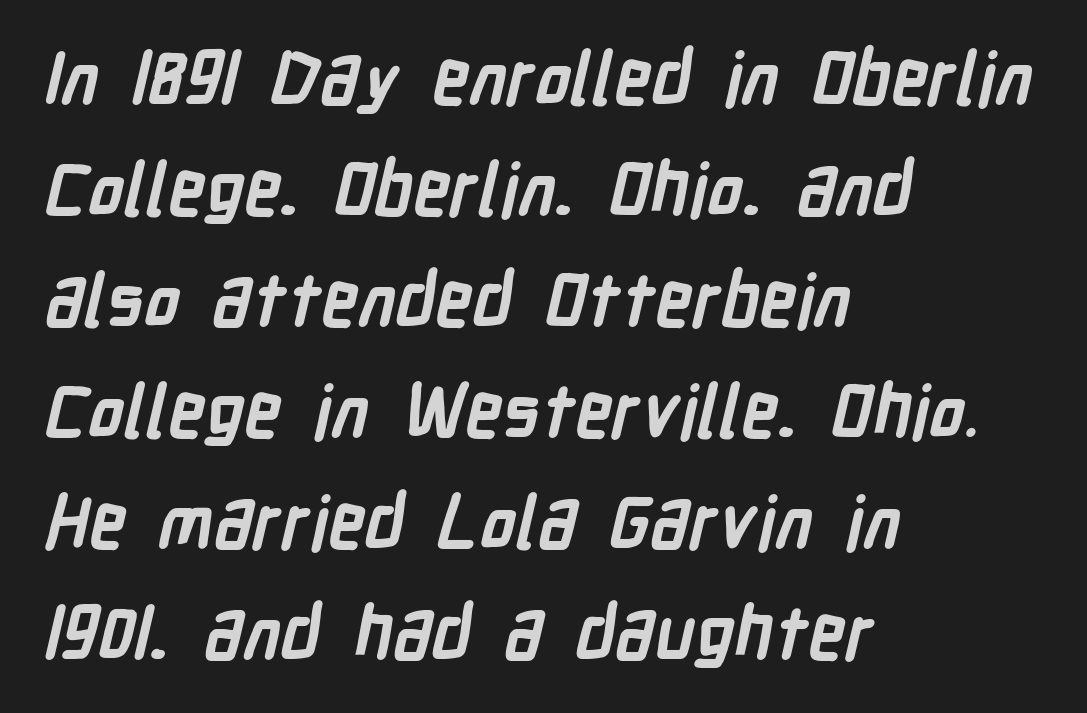
{"serif": "no", "bold": "yes", "weight": "semibold", "width": "condensed", "stroke_contrast": "low", "x_height": "medium", "monospaced": "no", "underline": "no", "align": "left", "line_spacing": "normal", "line_spacing_ratio": 1.52, "letter_spacing": "normal", "letter_spacing_em": 0.0, "glyph_px": 73}
